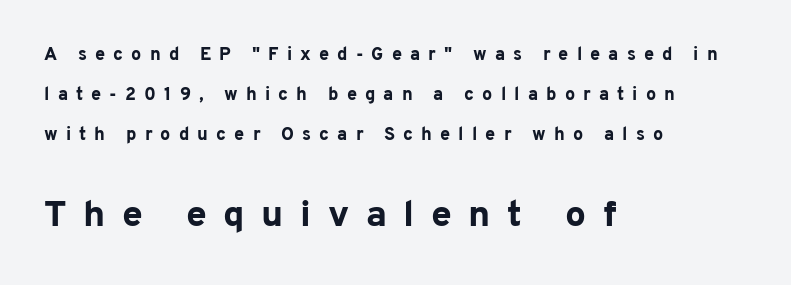
{"serif": "no", "italic": "no", "bold": "yes", "weight": "bold", "width": "normal", "stroke_contrast": "low", "x_height": "medium", "monospaced": "no", "underline": "no", "align": "left", "line_spacing": "loose", "line_spacing_ratio": 2.21, "letter_spacing": "wide", "letter_spacing_em": 0.45, "larger_block": "second", "size_ratio": 2.06, "glyph_px": 37}
